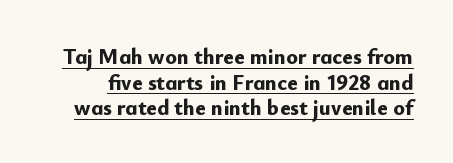
Words appear dense and cohesive because spacing is normal. Set as a true bold cut, around the 700 mark. Ordinary non-slanted type is in use. Like a heading marked for emphasis, these lines bear an underscore.
